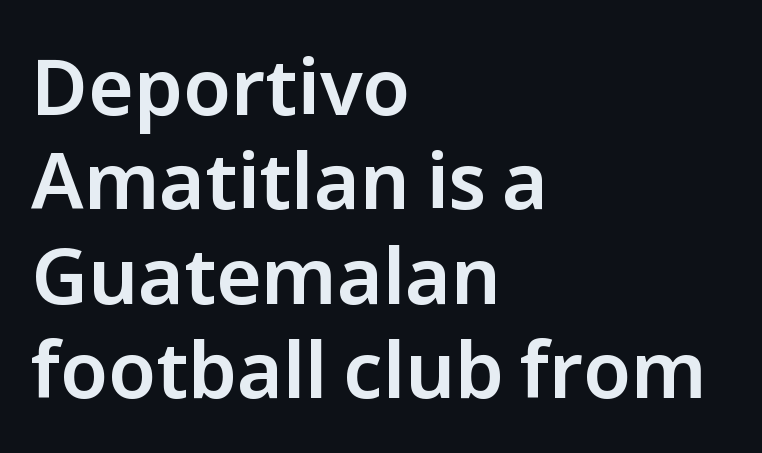
Q: Is the text italic (slanted)? A: No, it is upright.
Q: Is the typeface a serif or a sans-serif typeface? A: Sans-serif.
Q: Is the text underlined? A: No.
Q: How is the paragraph aligned? A: Left-aligned.
Q: Is the spacing between letters normal or unusually wide? A: Normal.
Q: Width (condensed, normal, or wide)? A: Normal.
Q: Stroke contrast? A: Low.
Q: x-height? A: Medium.
Q: Monospaced? A: No.
